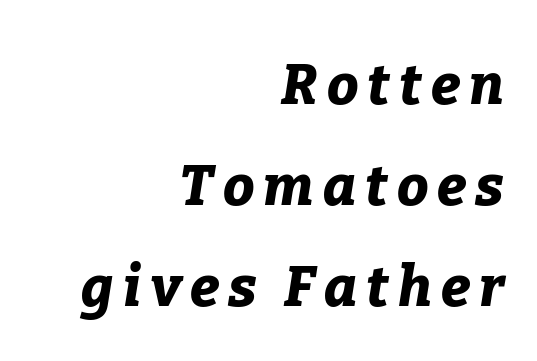
The glyphs are unaccompanied by any horizontal stroke below them. The characters look thick and weighty, a clear bold. You can tell it's italic because the verticals aren't actually vertical. All the whitespace from short lines collects on the left.
